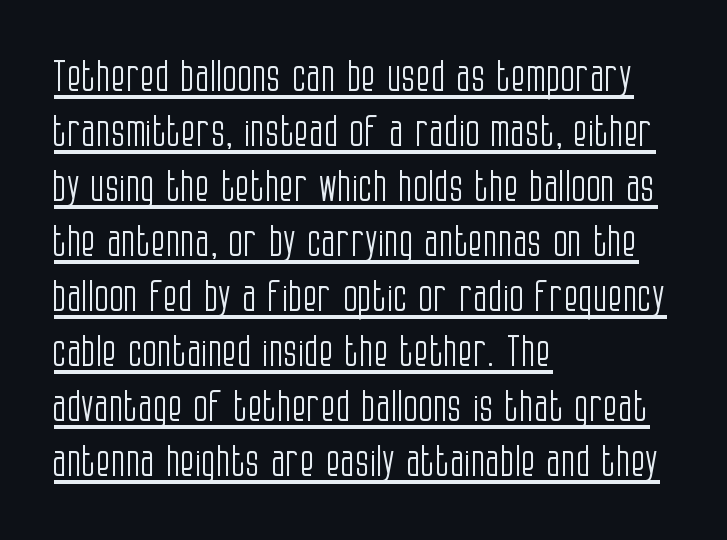
These lines stack with their left ends in a neat column. Summary of weight: not heavy and not bold. Short note: letters normally spaced. Vertical strokes here are truly vertical. Stroke terminals: plain, sans-serif.
